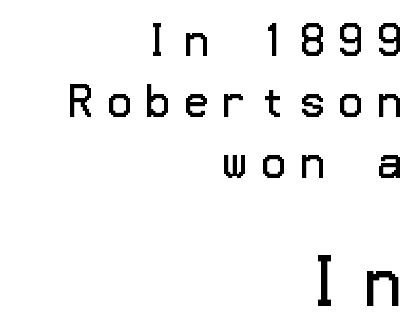
Q: Is the text bold? A: No.
Q: Is the text italic (slanted)? A: No, it is upright.
Q: Is the typeface a serif or a sans-serif typeface? A: Sans-serif.
Q: Is the text underlined? A: No.
Q: How is the paragraph aligned? A: Right-aligned.
Q: Is the spacing between letters normal or unusually wide? A: Unusually wide.
Q: Is the spacing between lines tight, normal or loose? A: Normal.
Q: Which block of text is set in a larger size, the first (top) or the second (bottom)? A: The second (bottom) one.
Q: Width (condensed, normal, or wide)? A: Normal.
Q: Stroke contrast? A: Low.
Q: x-height? A: Medium.
